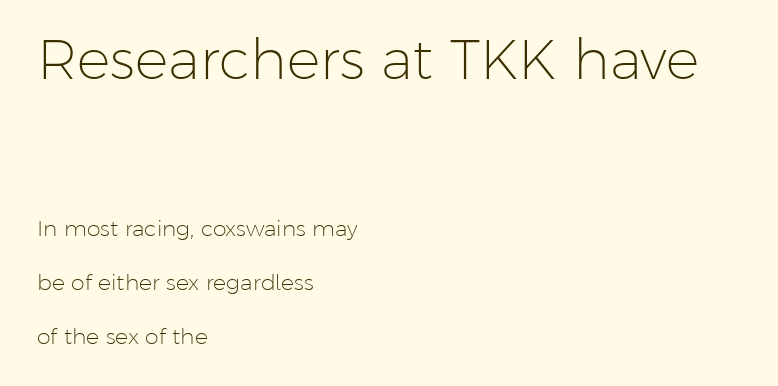
Q: Is the text bold? A: No.
Q: Is the text italic (slanted)? A: No, it is upright.
Q: Is the typeface a serif or a sans-serif typeface? A: Sans-serif.
Q: Is the text underlined? A: No.
Q: How is the paragraph aligned? A: Left-aligned.
Q: Is the spacing between letters normal or unusually wide? A: Normal.
Q: Is the spacing between lines tight, normal or loose? A: Loose.
Q: Which block of text is set in a larger size, the first (top) or the second (bottom)? A: The first (top) one.
Q: Width (condensed, normal, or wide)? A: Normal.
Q: Stroke contrast? A: Low.
Q: x-height? A: Medium.
Q: Monospaced? A: No.
